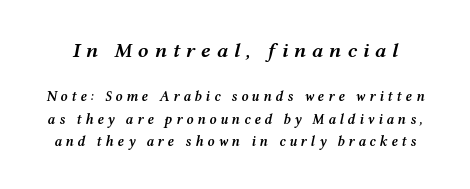
{"italic": "yes", "lean": "right", "slant_degrees": 12, "bold": "semi", "underline": "no", "line_spacing": "normal", "line_spacing_ratio": 1.6, "letter_spacing": "wide", "letter_spacing_em": 0.27, "larger_block": "first", "size_ratio": 1.5, "glyph_px": 21}
